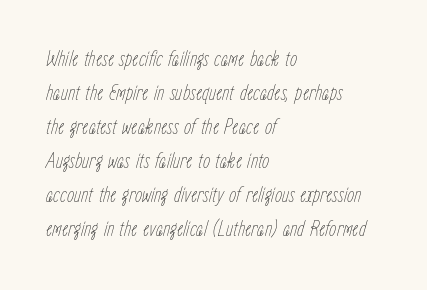
{"italic": "yes", "lean": "right", "slant_degrees": 15, "bold": "no", "underline": "no", "align": "left", "line_spacing": "normal", "line_spacing_ratio": 1.48, "letter_spacing": "normal", "letter_spacing_em": 0.0, "glyph_px": 23}
